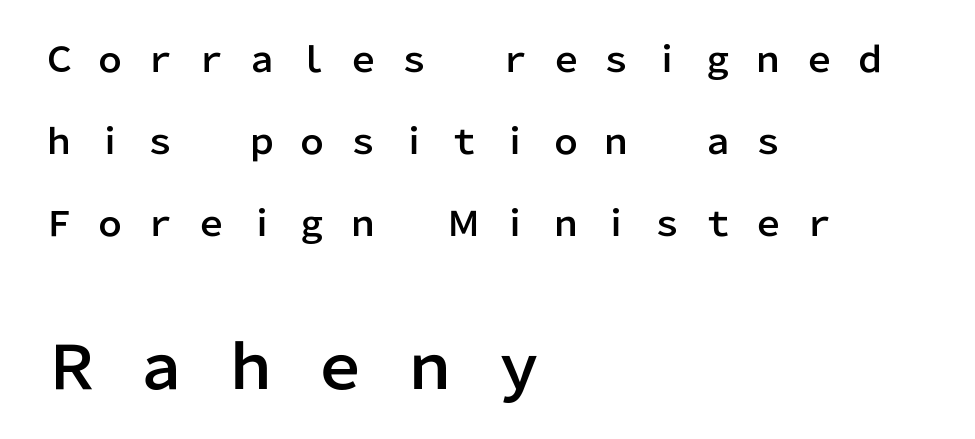
{"serif": "no", "italic": "no", "width": "normal", "stroke_contrast": "low", "x_height": "medium", "monospaced": "no", "underline": "no", "align": "left", "line_spacing": "loose", "line_spacing_ratio": 2.41, "letter_spacing": "wide", "letter_spacing_em": 0.49, "larger_block": "second", "size_ratio": 1.76, "glyph_px": 60}
